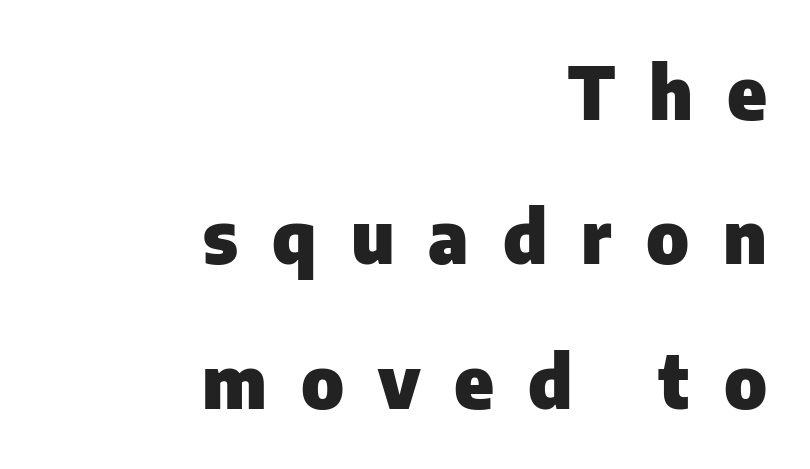
{"serif": "no", "italic": "no", "bold": "yes", "weight": "heavy", "width": "normal", "stroke_contrast": "low", "x_height": "medium", "monospaced": "no", "underline": "no", "align": "right", "line_spacing": "loose", "line_spacing_ratio": 1.95, "letter_spacing": "wide", "letter_spacing_em": 0.46, "glyph_px": 74}
